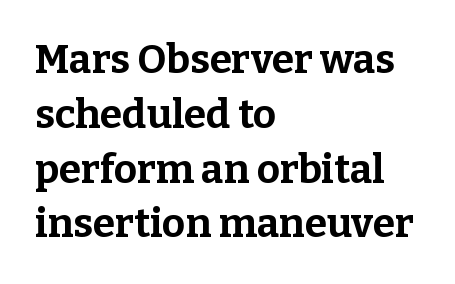
The image shows 40 px bold serif type, upright; set left-aligned, normal line spacing (1.37x), normal letter spacing, not underlined; low stroke contrast and a medium x-height.
